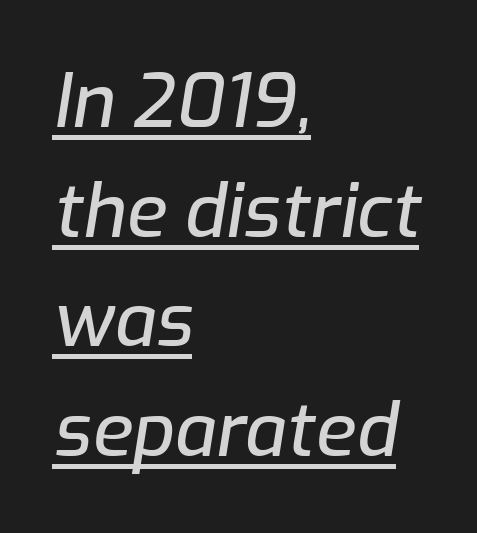
The image shows 74 px text type, italic (leaning right); set left-aligned, normal line spacing (1.48x), normal letter spacing, underlined; low stroke contrast and a medium x-height.
